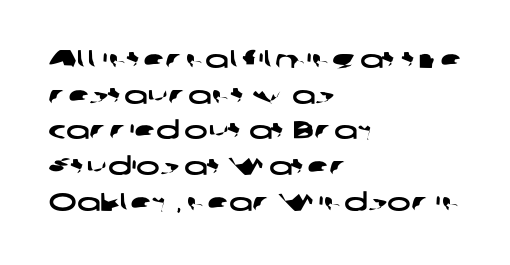
The image shows 25 px text type; set left-aligned, normal line spacing (1.43x), normal letter spacing, not underlined.
